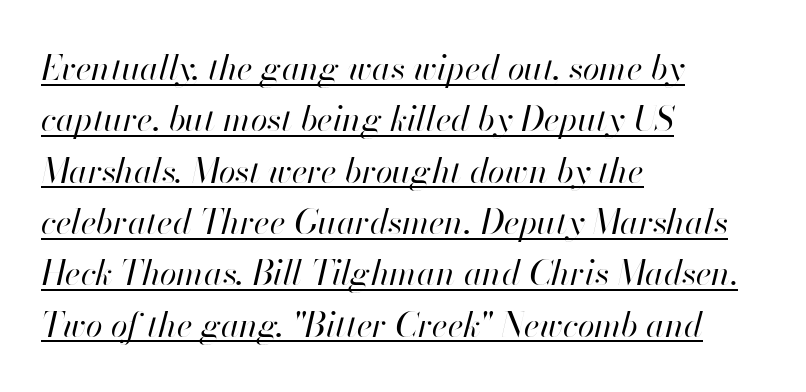
{"italic": "yes", "lean": "right", "slant_degrees": 13, "bold": "no", "weight": "regular", "width": "normal", "stroke_contrast": "high", "x_height": "small", "monospaced": "no", "underline": "yes", "align": "left", "line_spacing": "normal", "line_spacing_ratio": 1.51, "letter_spacing": "normal", "letter_spacing_em": 0.0, "glyph_px": 34}
